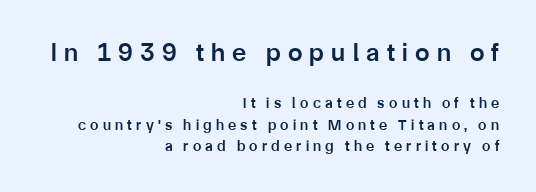
The image shows 26 px text type, upright; set right-aligned, normal line spacing (1.41x), unusually wide letter spacing (+0.28 em), not underlined; the first (top) block is 1.73x larger.
